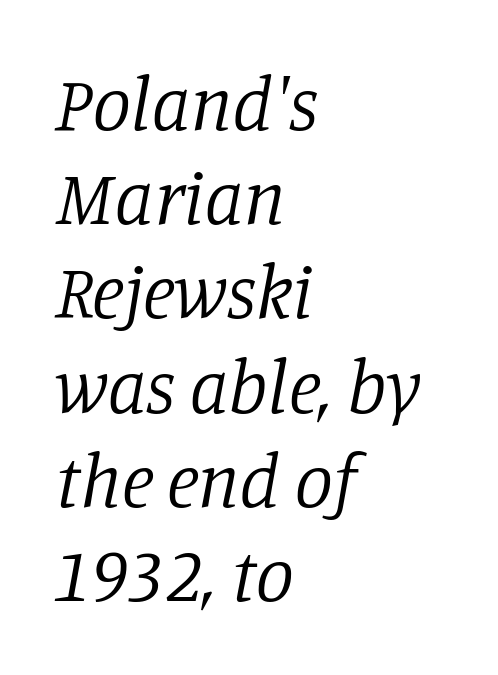
{"serif": "yes", "italic": "yes", "lean": "right", "slant_degrees": 11, "bold": "no", "weight": "regular", "width": "normal", "stroke_contrast": "low", "x_height": "large", "monospaced": "no", "underline": "no", "align": "left", "line_spacing_ratio": 1.24, "letter_spacing": "normal", "letter_spacing_em": 0.0, "glyph_px": 76}
